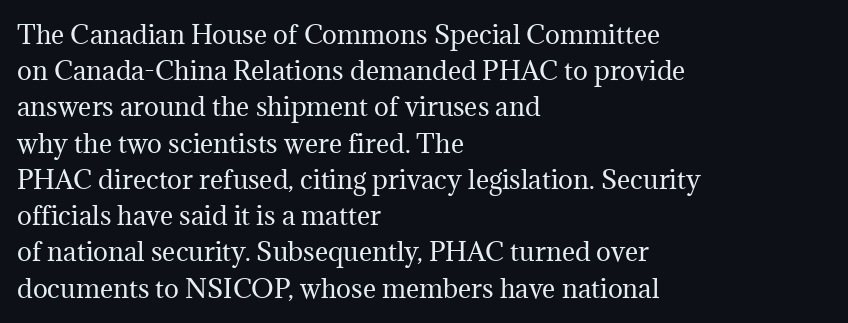
{"italic": "no", "bold": "no", "underline": "no", "align": "left", "line_spacing": "normal", "line_spacing_ratio": 1.45, "letter_spacing": "normal", "letter_spacing_em": 0.0, "glyph_px": 25}
